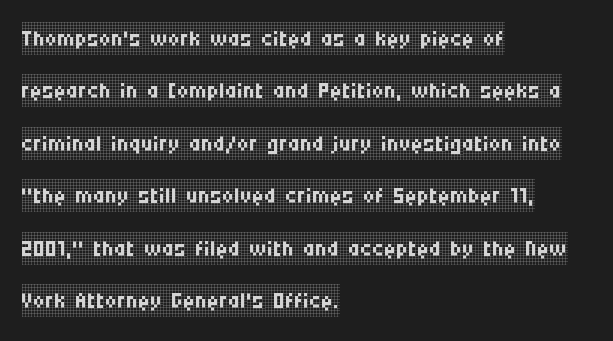
Q: Is the text bold? A: No.
Q: Is the text italic (slanted)? A: No, it is upright.
Q: Is the typeface a serif or a sans-serif typeface? A: Serif.
Q: Is the text underlined? A: No.
Q: How is the paragraph aligned? A: Left-aligned.
Q: Is the spacing between letters normal or unusually wide? A: Normal.
Q: Is the spacing between lines tight, normal or loose? A: Normal.
Q: Width (condensed, normal, or wide)? A: Condensed.
Q: Stroke contrast? A: Low.
Q: x-height? A: Large.
Q: Monospaced? A: No.
